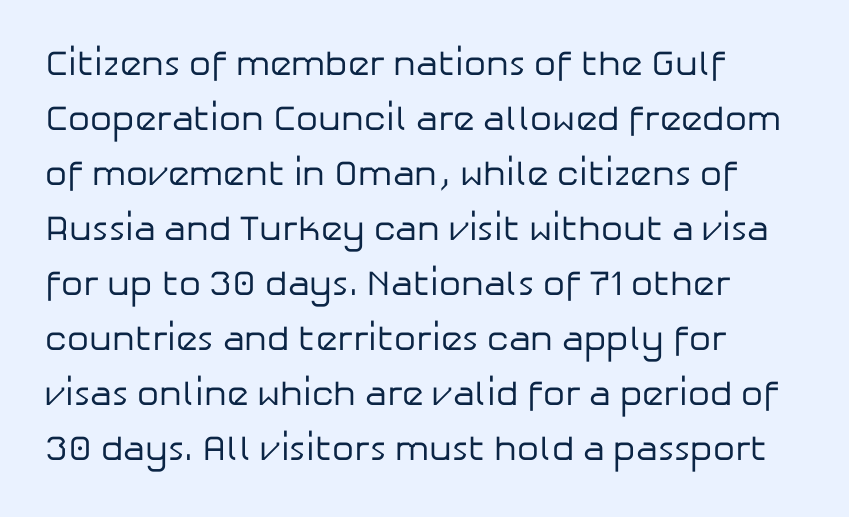
Q: Is the text bold? A: No.
Q: Is the text italic (slanted)? A: No, it is upright.
Q: Is the typeface a serif or a sans-serif typeface? A: Sans-serif.
Q: Is the text underlined? A: No.
Q: How is the paragraph aligned? A: Left-aligned.
Q: Is the spacing between letters normal or unusually wide? A: Normal.
Q: Is the spacing between lines tight, normal or loose? A: Normal.
Q: Width (condensed, normal, or wide)? A: Normal.
Q: Stroke contrast? A: Low.
Q: x-height? A: Medium.
Q: Monospaced? A: No.
